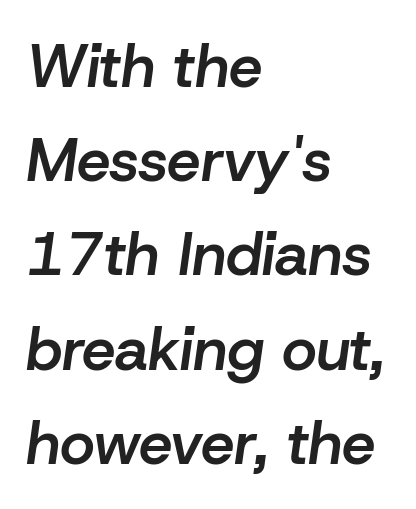
{"italic": "yes", "lean": "right", "slant_degrees": 8, "bold": "semi", "weight": "semibold", "width": "normal", "stroke_contrast": "low", "x_height": "medium", "monospaced": "no", "underline": "no", "align": "left", "line_spacing": "normal", "line_spacing_ratio": 1.57, "letter_spacing": "normal", "letter_spacing_em": 0.0, "glyph_px": 60}
